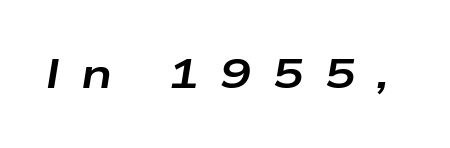
{"italic": "yes", "lean": "right", "slant_degrees": 9, "bold": "yes", "weight": "bold", "width": "wide", "stroke_contrast": "low", "x_height": "medium", "monospaced": "no", "underline": "no", "letter_spacing": "wide", "letter_spacing_em": 0.49, "glyph_px": 42}
